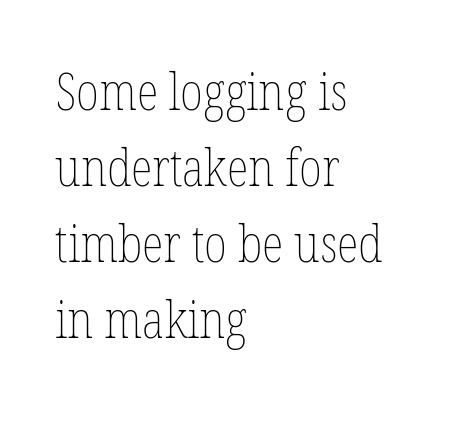
Stem width sits at or under what a default text font uses. Observe the ordinary spacing: letters are neighbours, not strangers. Is there much room between lines? A standard amount, neither cramped nor airy. Letters rest on an invisible, unmarked baseline.
